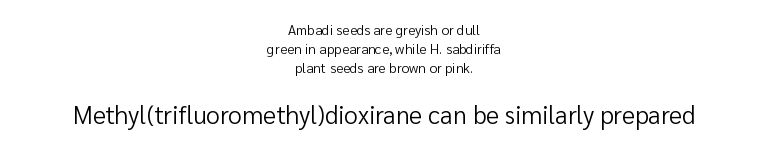
Q: Is the text bold? A: No.
Q: Is the text italic (slanted)? A: No, it is upright.
Q: Is the text underlined? A: No.
Q: How is the paragraph aligned? A: Centered.
Q: Is the spacing between letters normal or unusually wide? A: Normal.
Q: Is the spacing between lines tight, normal or loose? A: Normal.
Q: Which block of text is set in a larger size, the first (top) or the second (bottom)? A: The second (bottom) one.
